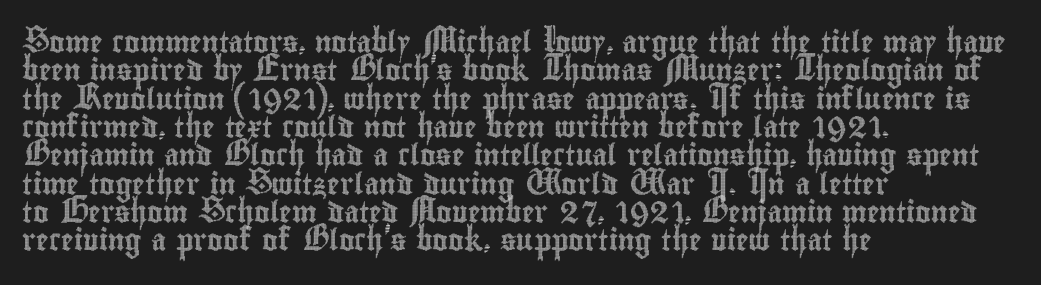
Q: Is the text italic (slanted)? A: No, it is upright.
Q: Is the text underlined? A: No.
Q: How is the paragraph aligned? A: Left-aligned.
Q: Is the spacing between letters normal or unusually wide? A: Normal.
Q: Is the spacing between lines tight, normal or loose? A: Normal.
